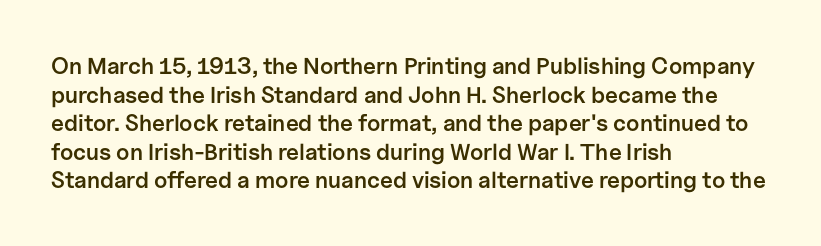
The passage shown is not underscored anywhere. On the weight axis this lands at semibold, roughly 600. Nothing unusual about the tracking: characters are spaced as the font intends. This is roman type, the default non-slanted kind. The paragraph has a hard left edge and a soft right edge.
